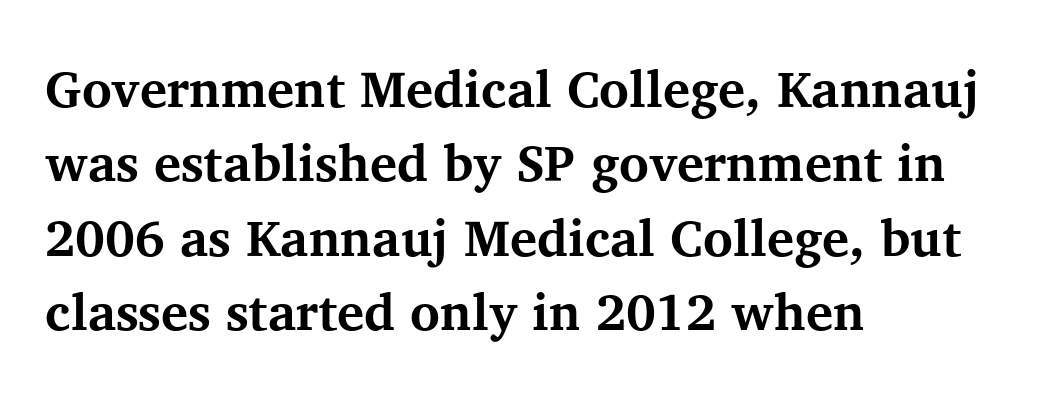
What's the leading like? Ordinary, nothing unusual. Honestly, there is no underline to notice here at all. The strokes are fattened all the way to bold. The passage shown is typed in a proportional face where columns would drift. The line texture is even and compact thanks to regular tracking. The lines in this sample share a left origin and differ only in where they stop.
